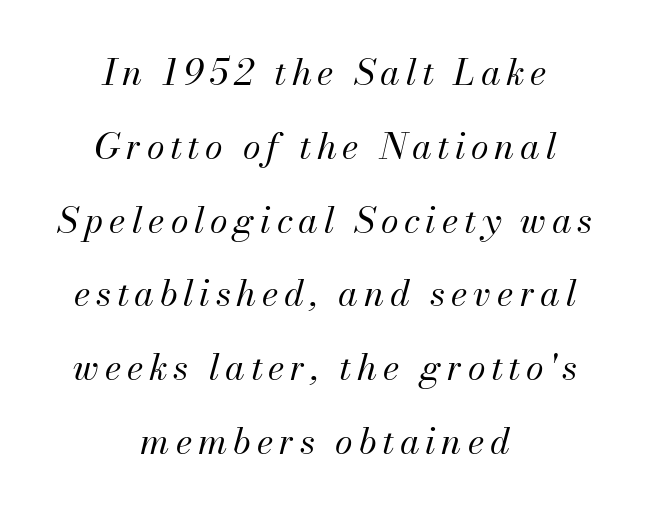
The image shows 36 px regular-weight type, italic (leaning right); set centered, loose line spacing (2.05x), not underlined; medium stroke contrast and a small x-height.
